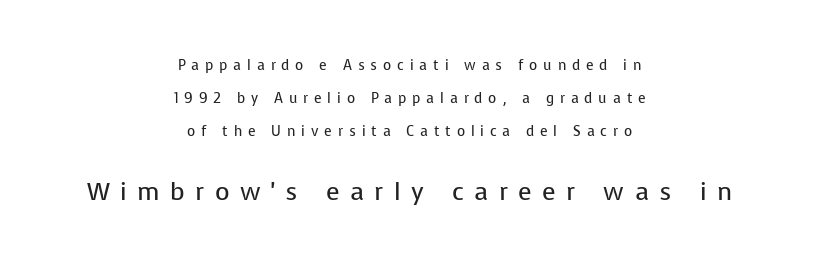
Q: Is the text bold? A: No.
Q: Is the text italic (slanted)? A: No, it is upright.
Q: Is the text underlined? A: No.
Q: How is the paragraph aligned? A: Centered.
Q: Is the spacing between letters normal or unusually wide? A: Unusually wide.
Q: Is the spacing between lines tight, normal or loose? A: Loose.
Q: Which block of text is set in a larger size, the first (top) or the second (bottom)? A: The second (bottom) one.
